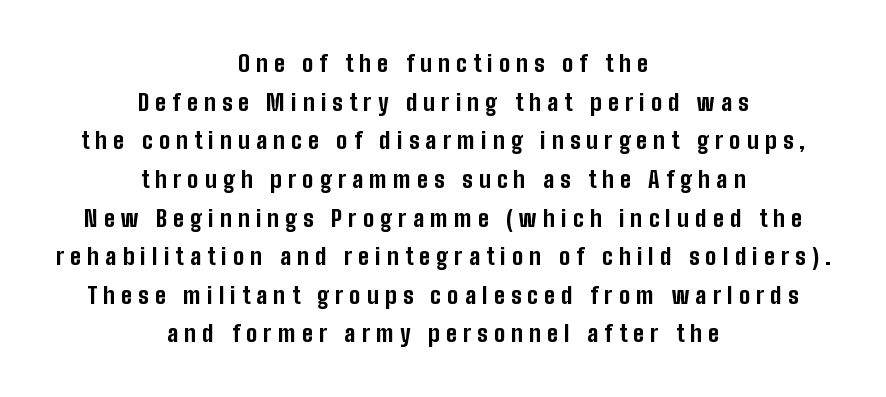
{"italic": "no", "bold": "yes", "underline": "no", "align": "center", "line_spacing": "normal", "line_spacing_ratio": 1.68, "letter_spacing": "wide", "letter_spacing_em": 0.27, "glyph_px": 23}
